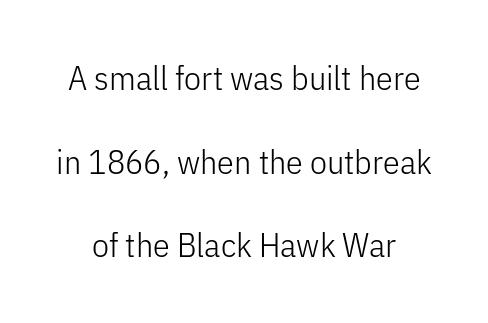
{"serif": "no", "italic": "no", "bold": "no", "weight": "light", "width": "condensed", "stroke_contrast": "low", "x_height": "medium", "monospaced": "no", "underline": "no", "line_spacing": "loose", "line_spacing_ratio": 2.46, "letter_spacing": "normal", "letter_spacing_em": 0.0, "glyph_px": 34}
